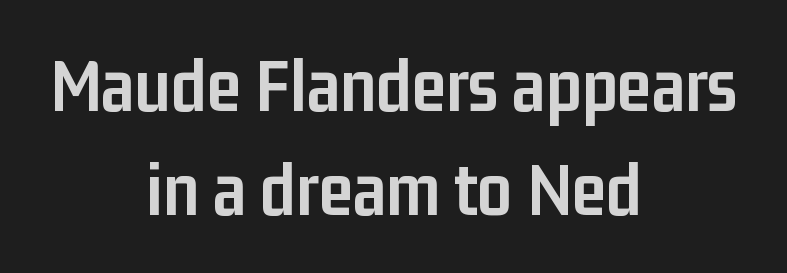
Q: Is the text bold? A: Yes.
Q: Is the text italic (slanted)? A: No, it is upright.
Q: Is the typeface a serif or a sans-serif typeface? A: Sans-serif.
Q: Is the text underlined? A: No.
Q: How is the paragraph aligned? A: Centered.
Q: Is the spacing between letters normal or unusually wide? A: Normal.
Q: Is the spacing between lines tight, normal or loose? A: Normal.
Q: Width (condensed, normal, or wide)? A: Condensed.
Q: Stroke contrast? A: Low.
Q: x-height? A: Medium.
Q: Monospaced? A: No.
